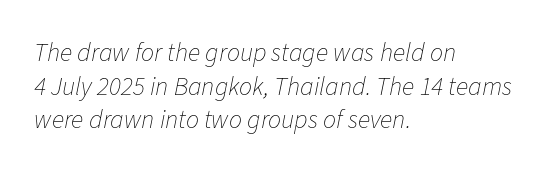
{"italic": "yes", "lean": "right", "slant_degrees": 11, "bold": "no", "underline": "no", "align": "left", "line_spacing": "normal", "line_spacing_ratio": 1.29, "letter_spacing": "normal", "letter_spacing_em": 0.0, "glyph_px": 26}
